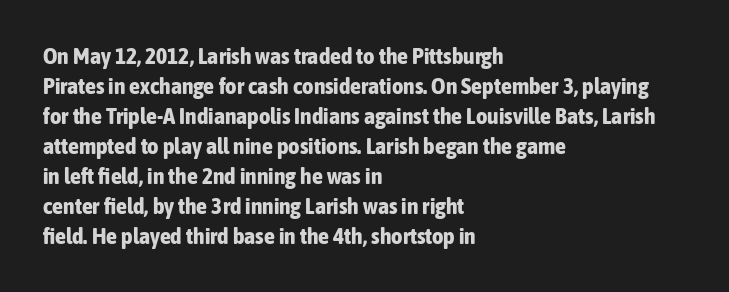
{"italic": "no", "bold": "yes", "underline": "no", "align": "left", "line_spacing": "normal", "line_spacing_ratio": 1.36, "letter_spacing": "normal", "letter_spacing_em": 0.0, "glyph_px": 22}
